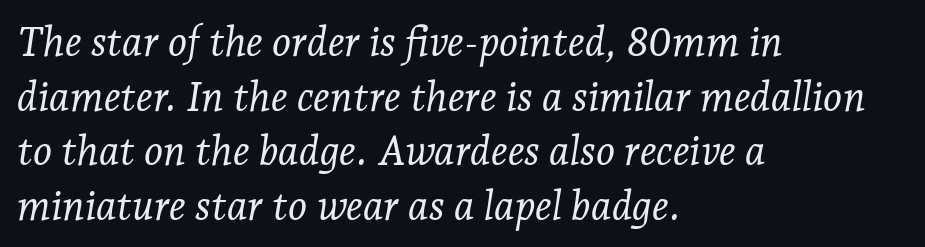
Where is the straight margin? On the left. Does the lettering tilt? It does — this is italic. Note the varied advance widths — an 'i' is clearly narrower than an 'm'. Quick note: interline space is typical.
